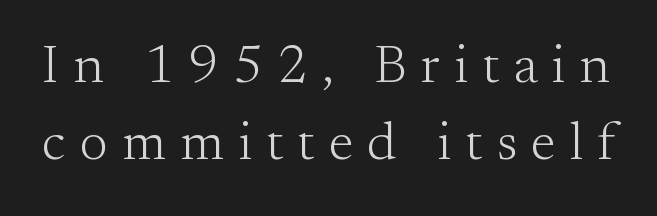
The image shows 54 px light serif type, upright; set normal line spacing (1.42x), unusually wide letter spacing (+0.26 em), not underlined; medium stroke contrast and a small x-height.
